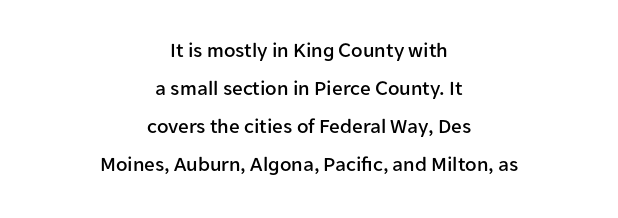
Q: Is the text italic (slanted)? A: No, it is upright.
Q: Is the text underlined? A: No.
Q: How is the paragraph aligned? A: Centered.
Q: Is the spacing between letters normal or unusually wide? A: Normal.
